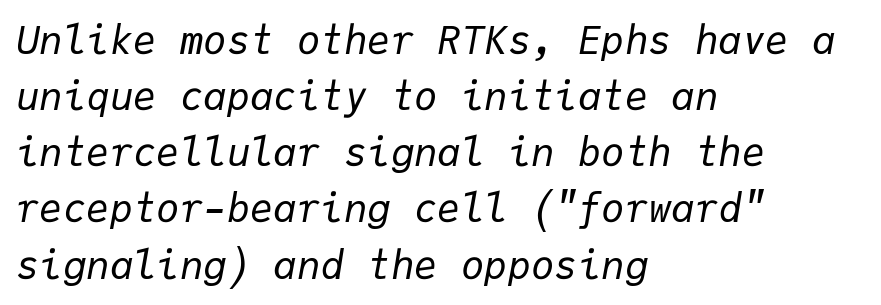
Here the designer chose a console-style face with uniform glyph widths. The type is set solid horizontally, with unmodified tracking. Stem width sits at or under what a default text font uses. Descenders are the only things crossing below the line. In CSS terms this would be text-align: left. Tall strokes in this sample are angled rather than plumb.
